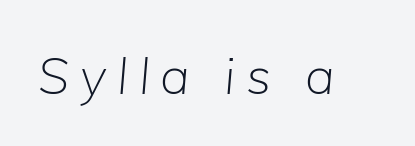
{"italic": "yes", "lean": "right", "slant_degrees": 5, "bold": "no", "weight": "light", "width": "normal", "stroke_contrast": "low", "x_height": "medium", "monospaced": "no", "underline": "no", "letter_spacing": "wide", "letter_spacing_em": 0.21, "glyph_px": 51}
